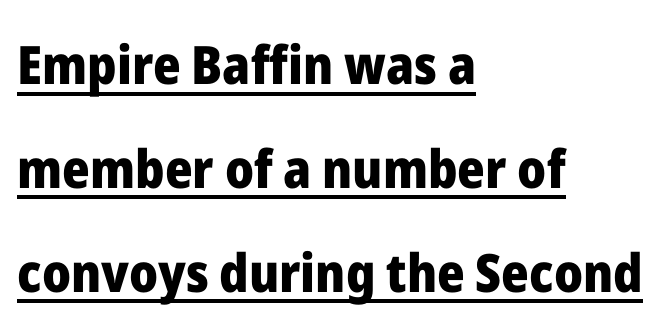
Teacher's note: observe the even left margin — that is flush-left alignment. Glyph-to-glyph distance matches everyday printed text. I'd call this a sans setting — the letters go barefoot. A typesetter would call this leading open, well beyond the default. Strong, thick strokes mark this as bold type.
